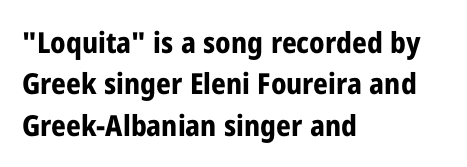
Q: Is the text bold? A: Yes.
Q: Is the text italic (slanted)? A: No, it is upright.
Q: Is the typeface a serif or a sans-serif typeface? A: Sans-serif.
Q: Is the text underlined? A: No.
Q: How is the paragraph aligned? A: Left-aligned.
Q: Is the spacing between letters normal or unusually wide? A: Normal.
Q: Is the spacing between lines tight, normal or loose? A: Normal.
Q: Width (condensed, normal, or wide)? A: Condensed.
Q: Stroke contrast? A: Low.
Q: x-height? A: Medium.
Q: Monospaced? A: No.
